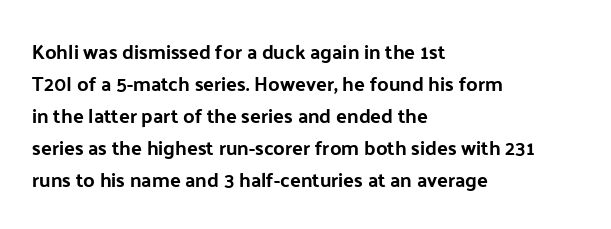
Q: Is the text italic (slanted)? A: No, it is upright.
Q: Is the text underlined? A: No.
Q: How is the paragraph aligned? A: Left-aligned.
Q: Is the spacing between letters normal or unusually wide? A: Normal.
Q: Is the spacing between lines tight, normal or loose? A: Normal.
